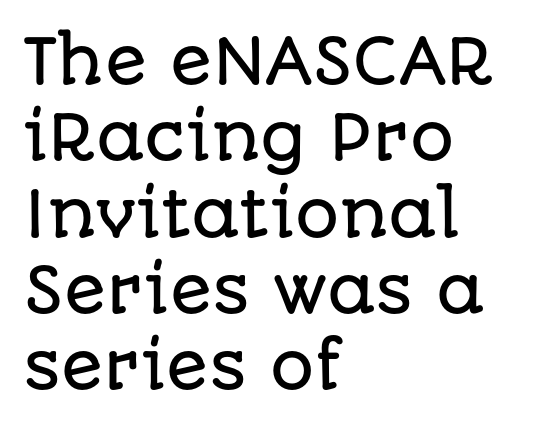
Q: Is the text italic (slanted)? A: No, it is upright.
Q: Is the typeface a serif or a sans-serif typeface? A: Sans-serif.
Q: Is the text underlined? A: No.
Q: How is the paragraph aligned? A: Left-aligned.
Q: Is the spacing between letters normal or unusually wide? A: Normal.
Q: Width (condensed, normal, or wide)? A: Normal.
Q: Stroke contrast? A: Low.
Q: x-height? A: Large.
Q: Monospaced? A: No.
